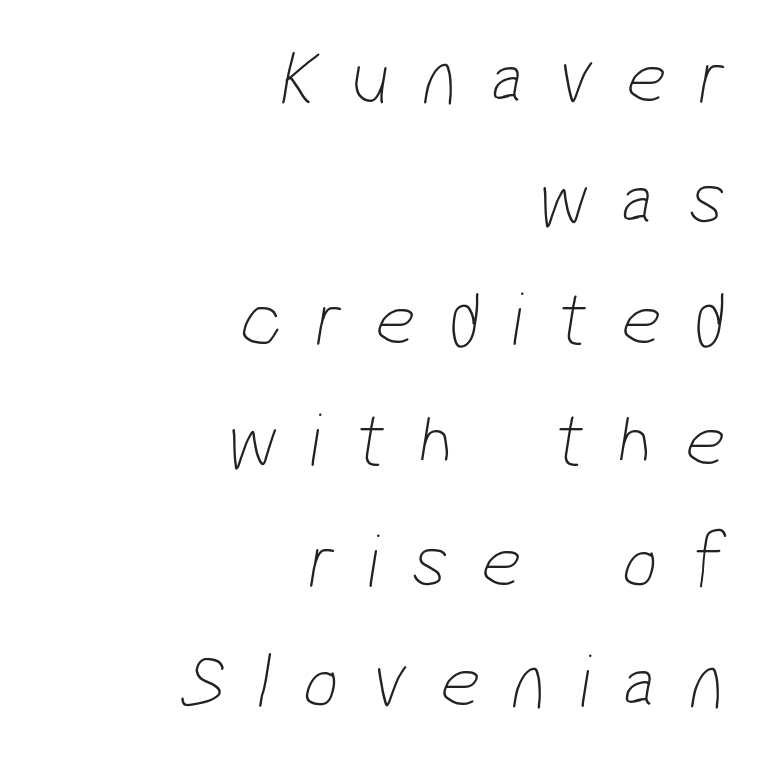
The image shows 78 px thin, condensed sans-serif type; set right-aligned, normal line spacing (1.55x), unusually wide letter spacing (+0.42 em), not underlined; low stroke contrast and a medium x-height.
